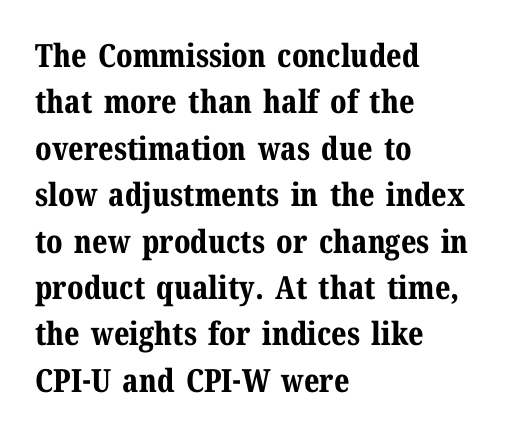
These lines stack with their left ends in a neat column. Typographic density is high because the face is bold. This sample has the flowing, uneven cadence of proportional lettering. How would I describe the line gaps? Plain and ordinary. Nope, not italic — everything's standing straight.
